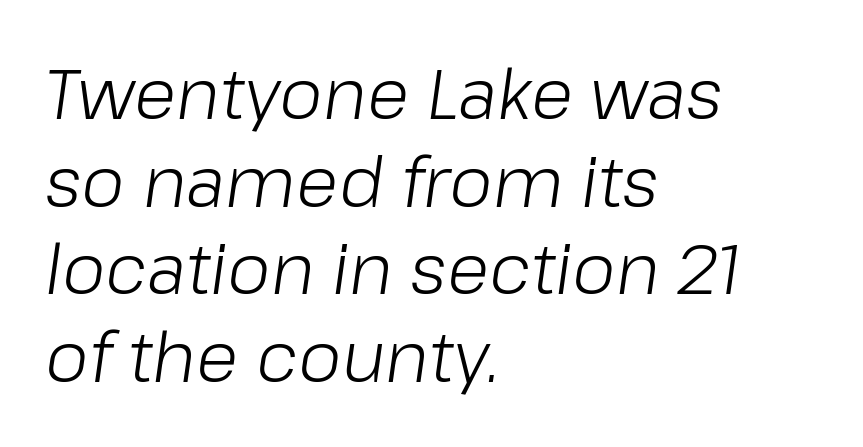
Q: Is the text bold? A: No.
Q: Is the text italic (slanted)? A: Yes, it leans right by about 8 degrees.
Q: Is the text underlined? A: No.
Q: How is the paragraph aligned? A: Left-aligned.
Q: Is the spacing between letters normal or unusually wide? A: Normal.
Q: Is the spacing between lines tight, normal or loose? A: Normal.
Q: Width (condensed, normal, or wide)? A: Normal.
Q: Stroke contrast? A: Low.
Q: x-height? A: Medium.
Q: Monospaced? A: No.
